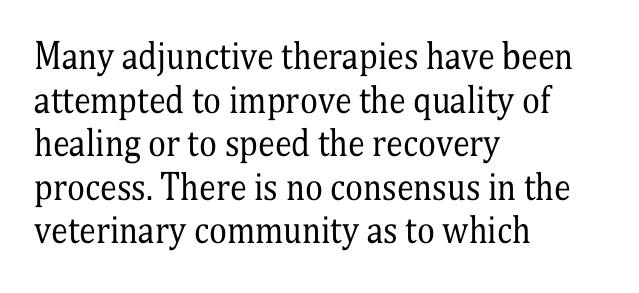
{"serif": "yes", "italic": "no", "bold": "no", "weight": "regular", "width": "condensed", "stroke_contrast": "medium", "x_height": "medium", "monospaced": "no", "underline": "no", "align": "left", "line_spacing": "normal", "line_spacing_ratio": 1.28, "letter_spacing": "normal", "letter_spacing_em": 0.0, "glyph_px": 34}
